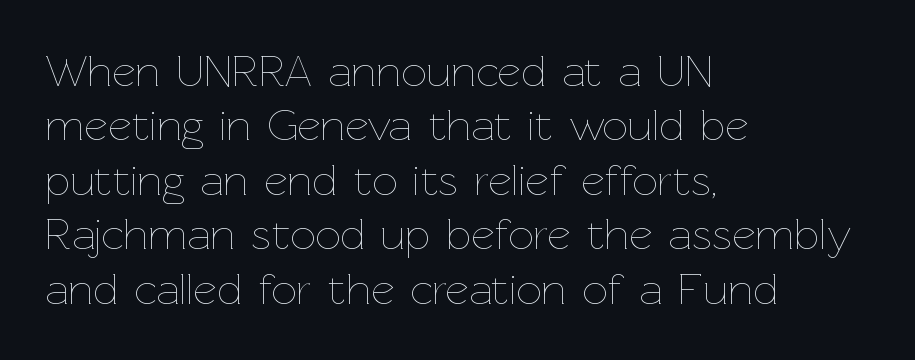
The characters are drawn with everyday or finer stroke widths. Line beginnings align vertically; line endings do not. Varying glyph widths throughout — classic text-font behaviour. Glyph-to-glyph distance matches everyday printed text. Ordinary non-slanted type is in use.
